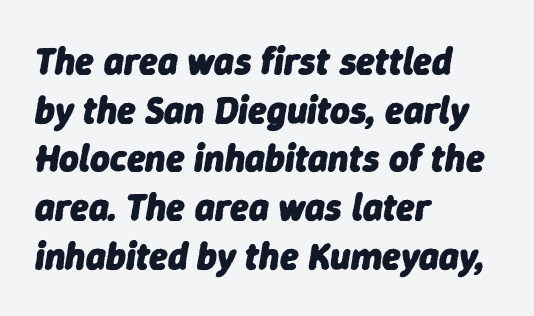
The image shows 38 px heavy type, italic (leaning right); set left-aligned, normal line spacing (1.28x), normal letter spacing, not underlined; low stroke contrast and a medium x-height.
